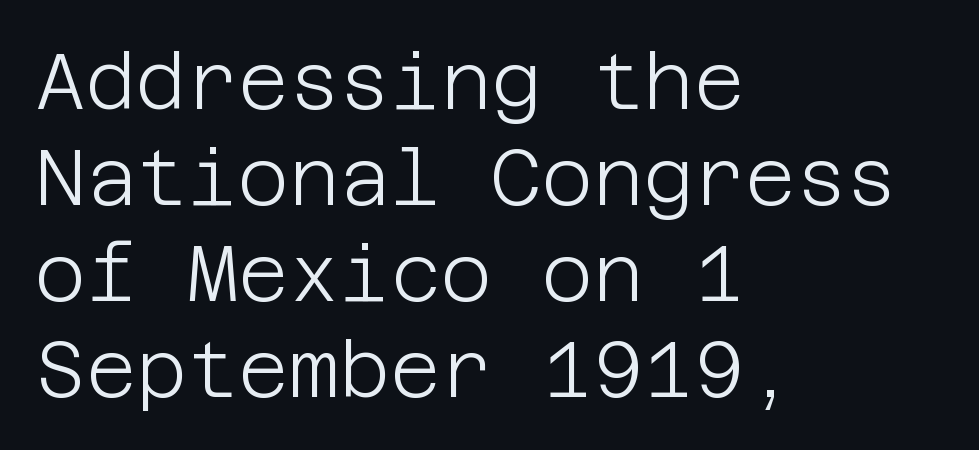
The passage shown is typeset with a sans-serif family. Style check: upright. Rule under the text: the space is simply empty. The setting favours the left margin, as ordinary paragraphs usually do. No letter is thick-stroked: the sample isn't bold. The face used here is rendered with its standard letterfit.
